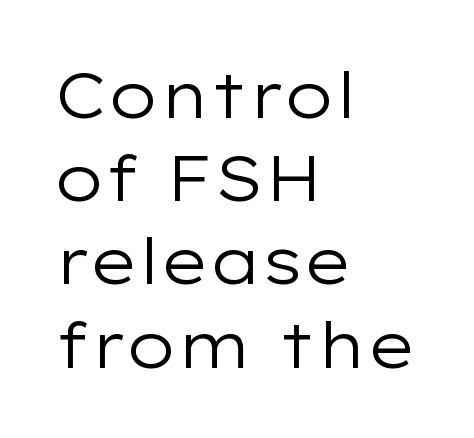
Posture: straight, roman, zero tilt. Is there much room between lines? A standard amount, neither cramped nor airy. The paragraph has a hard left edge and a soft right edge. This sample has the flowing, uneven cadence of proportional lettering.
